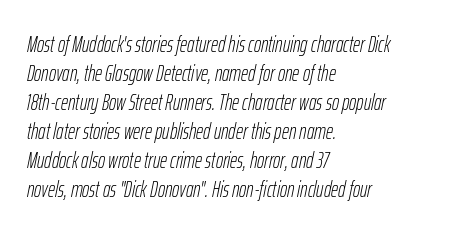
The image shows 22 px text type, italic (leaning right); set left-aligned, normal line spacing (1.32x), normal letter spacing, not underlined.
